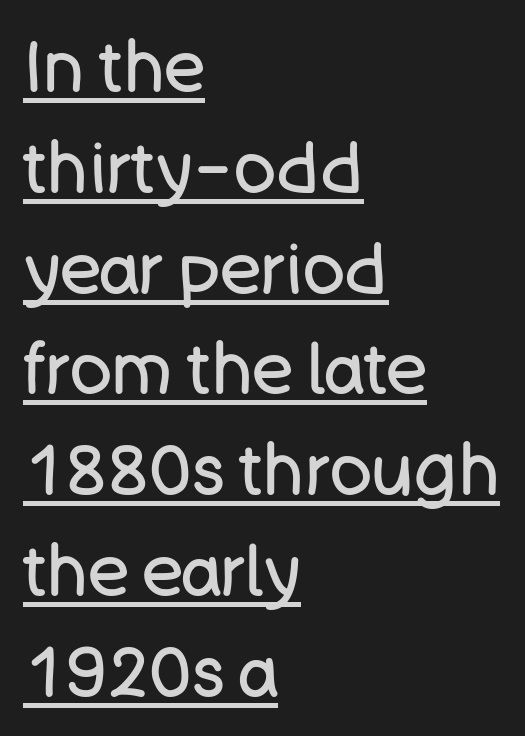
{"serif": "no", "italic": "no", "bold": "no", "weight": "regular", "width": "normal", "stroke_contrast": "low", "x_height": "large", "monospaced": "no", "underline": "yes", "align": "left", "line_spacing": "normal", "line_spacing_ratio": 1.44, "letter_spacing": "normal", "letter_spacing_em": 0.0, "glyph_px": 70}
